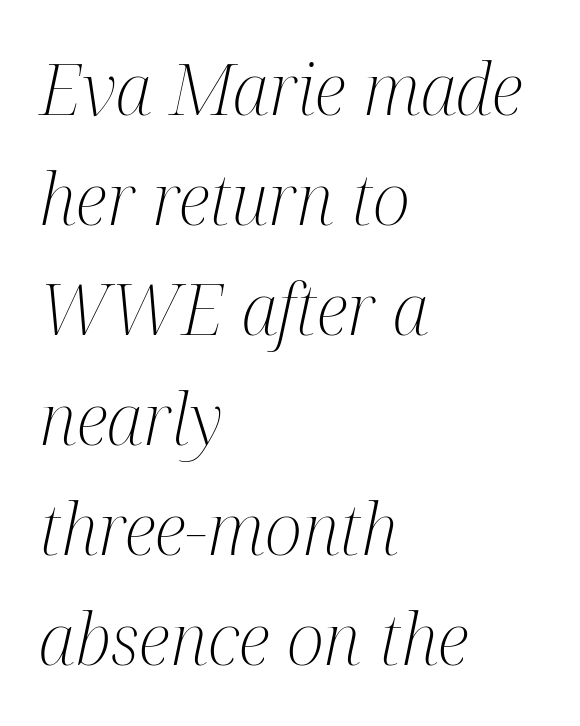
Compared with a typical body face, this is equally light or lighter still. This sample uses plain, unmodified letter spacing. The words here are not underlined. Stroke terminals: seriffed.
